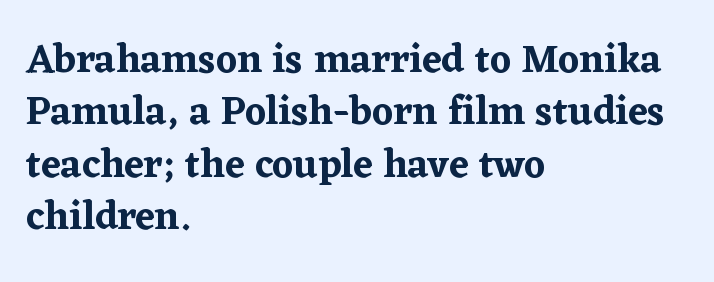
The image shows 40 px serif type, upright; set left-aligned, normal line spacing (1.31x), normal letter spacing, not underlined; low stroke contrast and a medium x-height.
